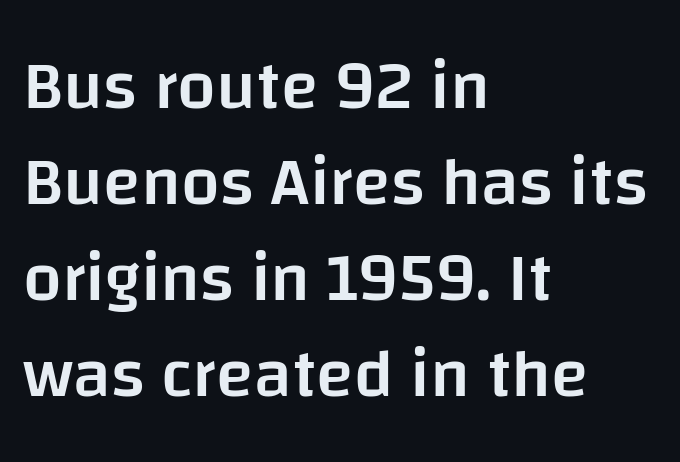
{"serif": "no", "italic": "no", "bold": "semi", "weight": "semibold", "width": "normal", "stroke_contrast": "low", "x_height": "large", "monospaced": "no", "underline": "no", "align": "left", "line_spacing": "normal", "line_spacing_ratio": 1.39, "letter_spacing": "normal", "letter_spacing_em": 0.0, "glyph_px": 69}
